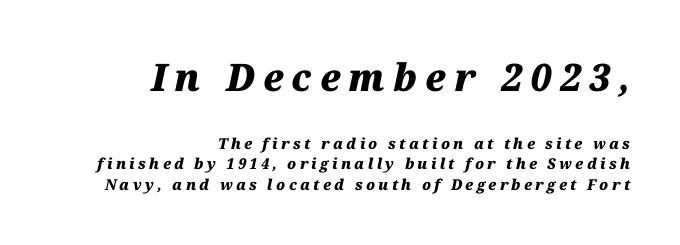
{"italic": "yes", "lean": "right", "slant_degrees": 12, "bold": "yes", "weight": "heavy", "width": "normal", "stroke_contrast": "medium", "x_height": "medium", "monospaced": "no", "underline": "no", "align": "right", "line_spacing": "normal", "line_spacing_ratio": 1.36, "letter_spacing": "wide", "letter_spacing_em": 0.22, "larger_block": "first", "size_ratio": 2.53, "glyph_px": 38}
